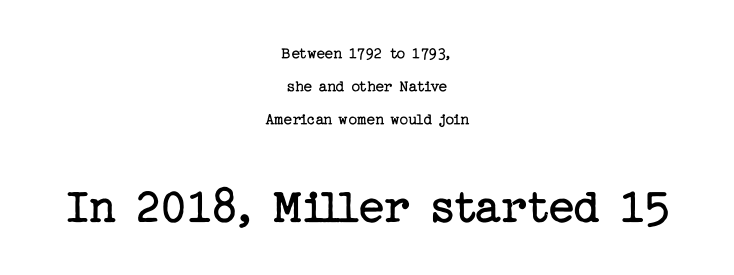
Does the lettering tilt? It doesn't — this is upright. Neither beginnings nor endings align; midpoints do. Vertical stems look standard width or narrower in stroke. How would I describe the line gaps? Wide and relaxed.
